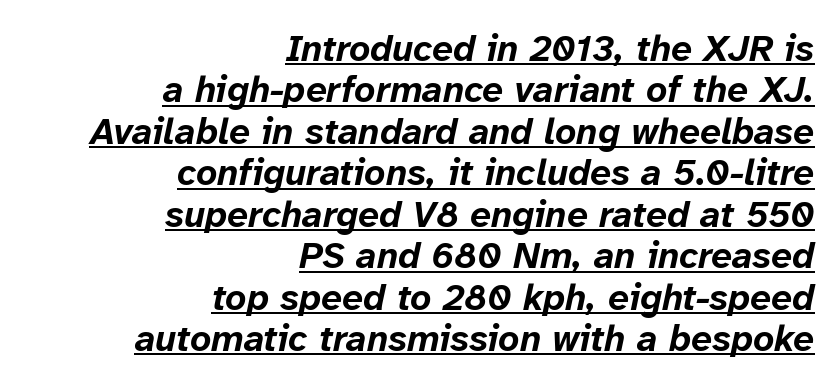
{"italic": "yes", "lean": "right", "slant_degrees": 12, "bold": "yes", "weight": "bold", "width": "normal", "stroke_contrast": "low", "x_height": "medium", "monospaced": "no", "underline": "yes", "align": "right", "line_spacing": "tight", "line_spacing_ratio": 1.12, "letter_spacing": "normal", "letter_spacing_em": 0.0, "glyph_px": 37}
